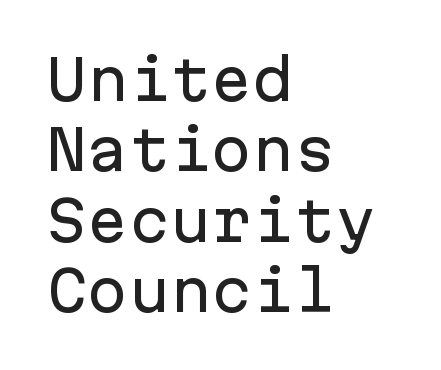
The image shows 55 px sans-serif type, upright, monospaced; set left-aligned, normal line spacing (1.28x), normal letter spacing, not underlined; low stroke contrast and a medium x-height.
